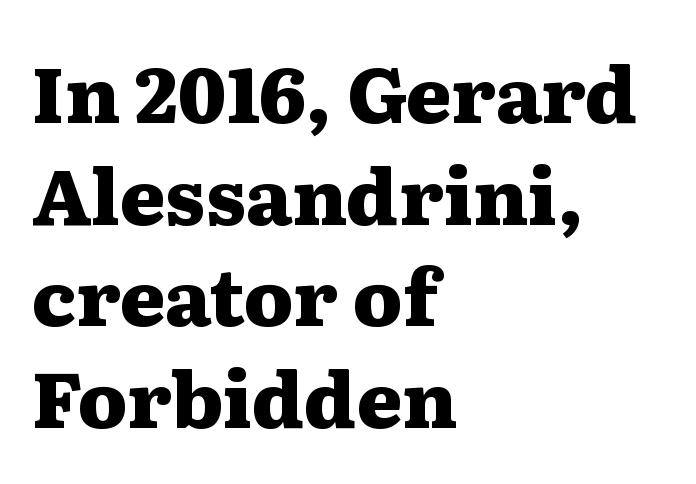
The image shows 77 px heavy, wide serif type, upright; set left-aligned, normal line spacing (1.32x), normal letter spacing, not underlined; medium stroke contrast and a medium x-height.
